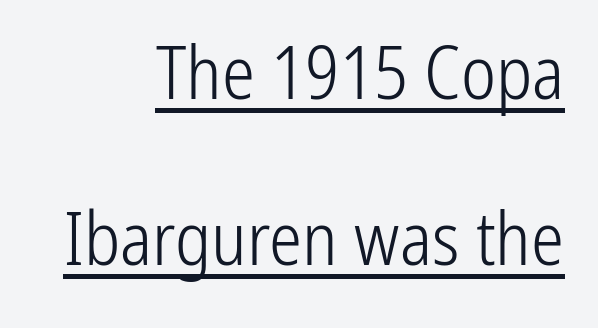
Caption: multi-line text, flush right, ragged left. These lines are rendered in a variable-pitch font. Nobody touched the tracking dial on this one. Style check: upright. How would I describe the line gaps? Wide and relaxed.
